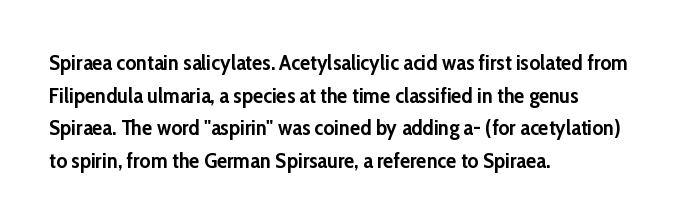
The rendering anchors every line to the left-hand side. In terms of posture, this sample is upright. This sample uses plain, unmodified letter spacing. The gap between lines stays unmarked.
